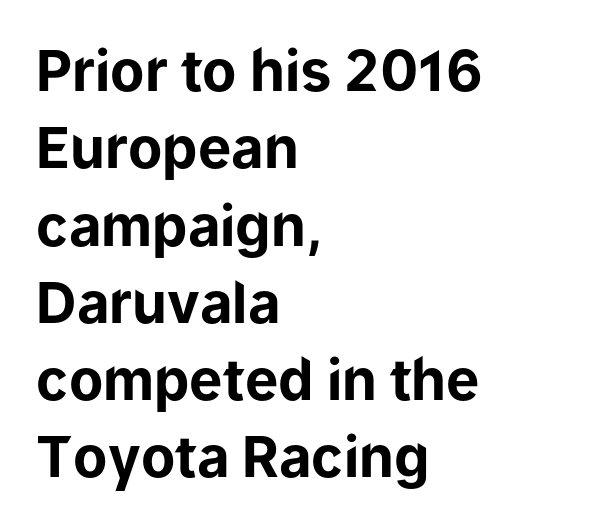
Letterform terminals end flat and unadorned throughout the passage. There is no visible air inserted between adjacent glyphs. No italicization has been applied; the sample stays upright. Summary of vertical rhythm: regular, with standard interline spacing. Check the space under the baseline: it is left empty.
